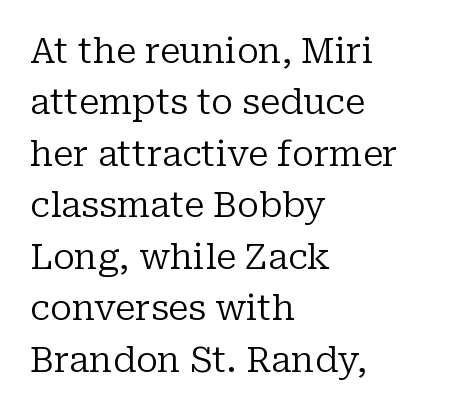
Q: Is the text bold? A: No.
Q: Is the text italic (slanted)? A: No, it is upright.
Q: Is the typeface a serif or a sans-serif typeface? A: Serif.
Q: Is the text underlined? A: No.
Q: How is the paragraph aligned? A: Left-aligned.
Q: Is the spacing between letters normal or unusually wide? A: Normal.
Q: Is the spacing between lines tight, normal or loose? A: Normal.
Q: Width (condensed, normal, or wide)? A: Normal.
Q: Stroke contrast? A: Low.
Q: x-height? A: Medium.
Q: Monospaced? A: No.
